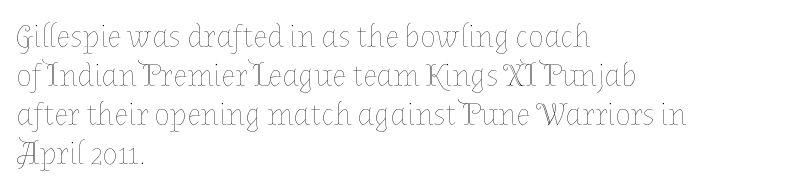
The image shows 32 px thin type, upright; set left-aligned, line spacing 1.22x, normal letter spacing, not underlined; low stroke contrast and a medium x-height.
